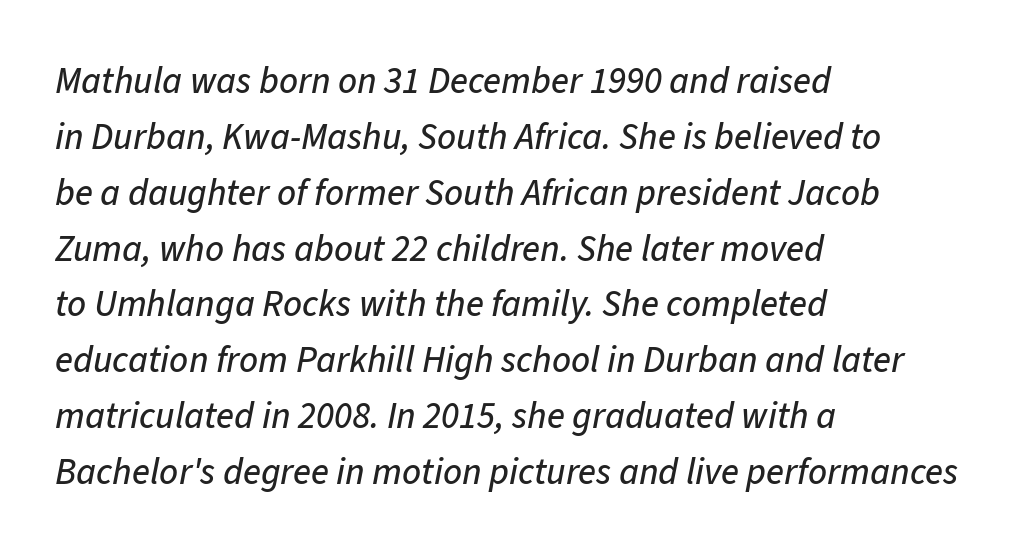
Q: Is the text italic (slanted)? A: Yes, it leans right by about 11 degrees.
Q: Is the text underlined? A: No.
Q: How is the paragraph aligned? A: Left-aligned.
Q: Is the spacing between letters normal or unusually wide? A: Normal.
Q: Is the spacing between lines tight, normal or loose? A: Normal.
Q: Width (condensed, normal, or wide)? A: Normal.
Q: Stroke contrast? A: Low.
Q: x-height? A: Medium.
Q: Monospaced? A: No.
